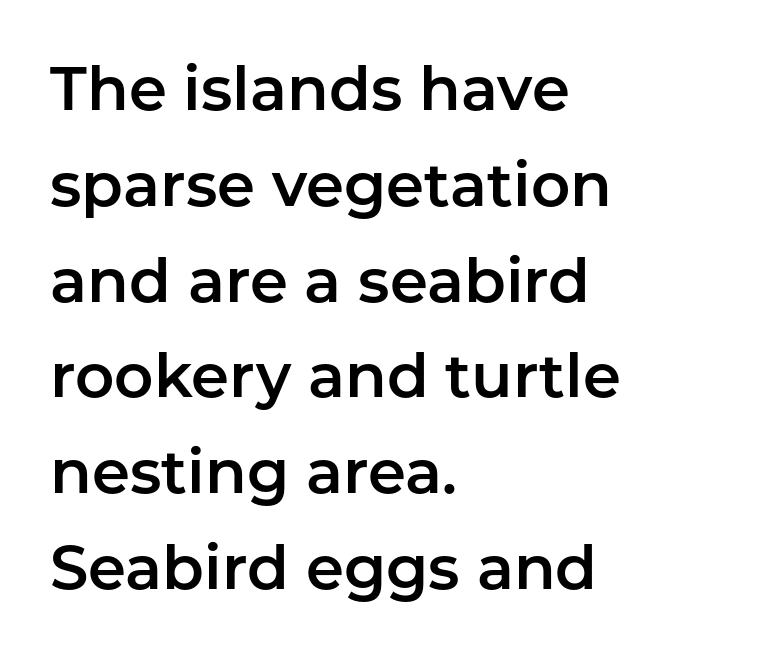
Has an underline been added? It has not. The rendering keeps characters at their native spacing. Notice how descenders clear the ascenders below comfortably — that's standard leading. I'd call this a sans setting — the letters go barefoot.
